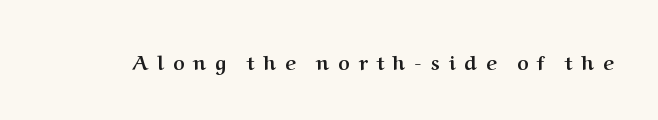
{"italic": "no", "bold": "yes", "underline": "no", "letter_spacing": "wide", "letter_spacing_em": 0.45, "glyph_px": 20}
